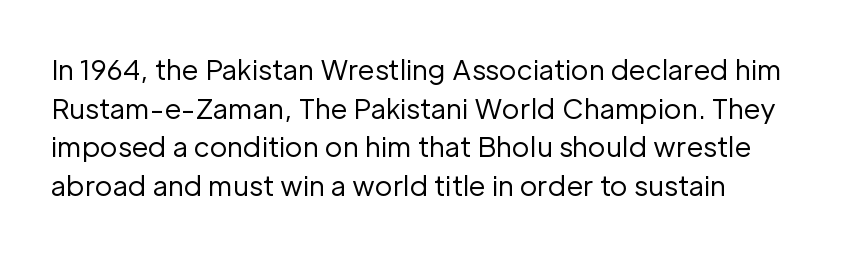
Q: Is the text bold? A: No.
Q: Is the text italic (slanted)? A: No, it is upright.
Q: Is the text underlined? A: No.
Q: How is the paragraph aligned? A: Left-aligned.
Q: Is the spacing between letters normal or unusually wide? A: Normal.
Q: Is the spacing between lines tight, normal or loose? A: Normal.
